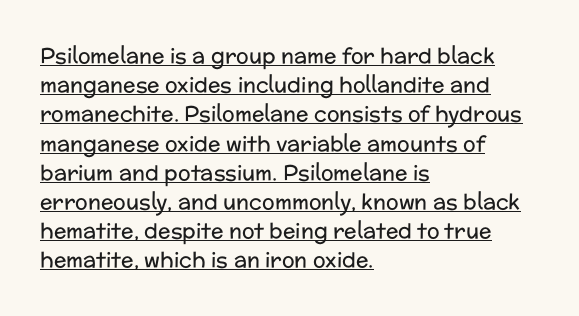
Q: Is the text bold? A: No.
Q: Is the text italic (slanted)? A: No, it is upright.
Q: Is the text underlined? A: Yes.
Q: How is the paragraph aligned? A: Left-aligned.
Q: Is the spacing between letters normal or unusually wide? A: Normal.
Q: Is the spacing between lines tight, normal or loose? A: Normal.
